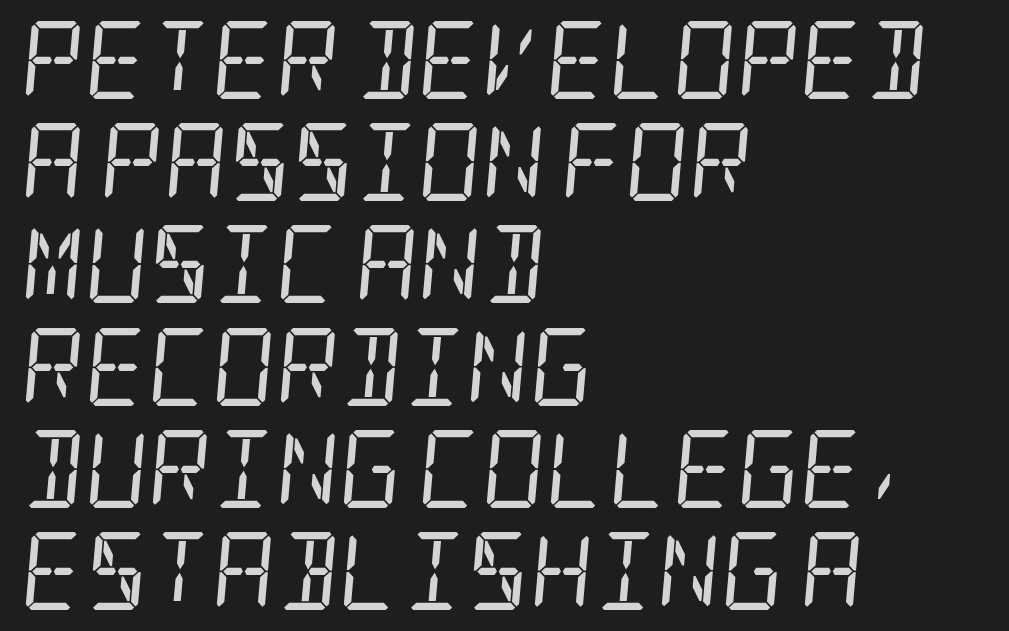
The image shows 78 px regular-weight, condensed serif type, italic (leaning right); set left-aligned, normal line spacing (1.31x), normal letter spacing, not underlined; low stroke contrast and a large x-height.
